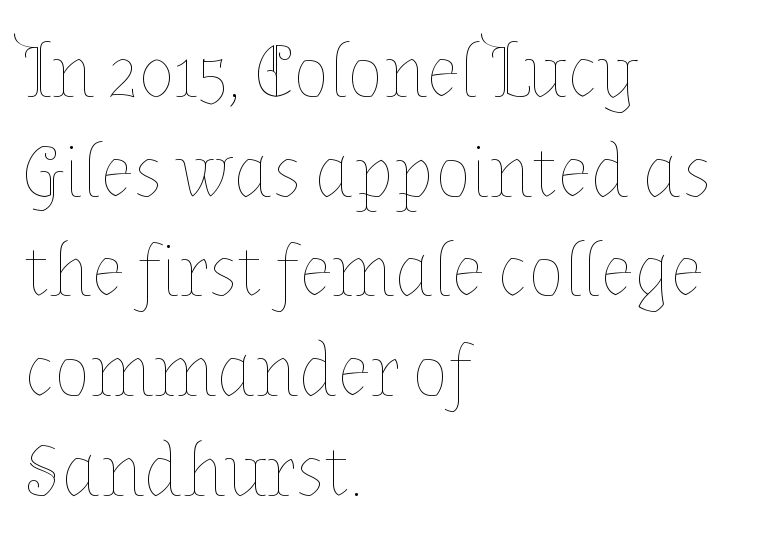
Q: Is the text bold? A: No.
Q: Is the text italic (slanted)? A: No, it is upright.
Q: Is the text underlined? A: No.
Q: How is the paragraph aligned? A: Left-aligned.
Q: Is the spacing between letters normal or unusually wide? A: Normal.
Q: Is the spacing between lines tight, normal or loose? A: Normal.
Q: Width (condensed, normal, or wide)? A: Normal.
Q: Stroke contrast? A: Low.
Q: x-height? A: Medium.
Q: Monospaced? A: No.
